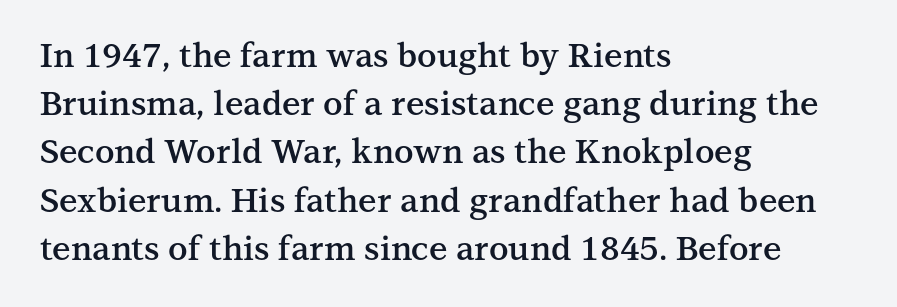
The image shows 33 px semibold serif type, upright; set left-aligned, normal line spacing (1.46x), normal letter spacing, not underlined; medium stroke contrast and a medium x-height.
